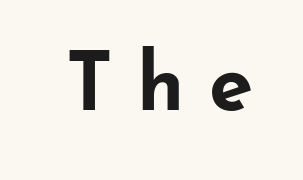
Q: Is the text bold? A: Yes.
Q: Is the text italic (slanted)? A: No, it is upright.
Q: Is the typeface a serif or a sans-serif typeface? A: Sans-serif.
Q: Is the text underlined? A: No.
Q: Is the spacing between letters normal or unusually wide? A: Unusually wide.
Q: Width (condensed, normal, or wide)? A: Wide.
Q: Stroke contrast? A: Low.
Q: x-height? A: Small.
Q: Monospaced? A: No.
